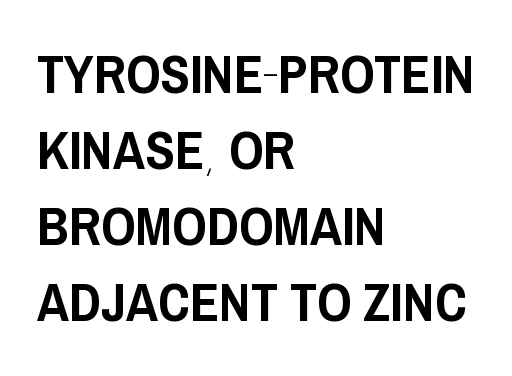
The specimen omits any rule beneath the text block's lines. Think of a printed novel: that variable character pitch is what you see here. Notice how descenders clear the ascenders below comfortably — that's standard leading. Glyph-to-glyph distance matches everyday printed text.
